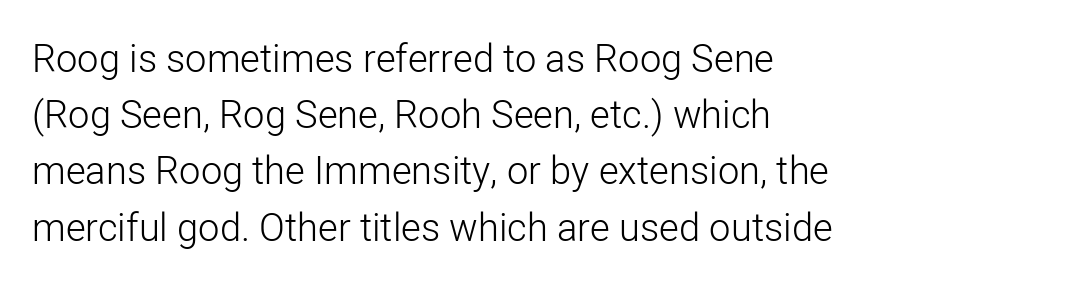
Bold? No — there's no thickening of the strokes. A typesetter would call this proportional, since set widths differ per character. Unmarked baselines from the first word to the last. Line spacing here is normal. Every character sits straight up, as roman type does. The rag falls on the right side of this text block.
